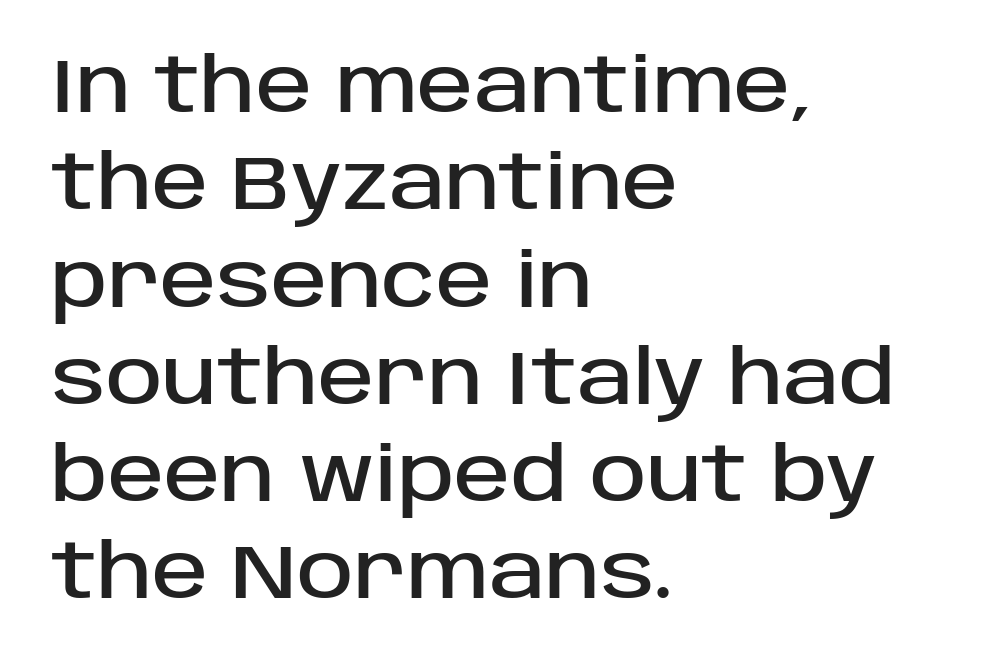
The image shows 76 px sans-serif type, upright; set left-aligned, normal line spacing (1.28x), normal letter spacing, not underlined; low stroke contrast and a large x-height.
